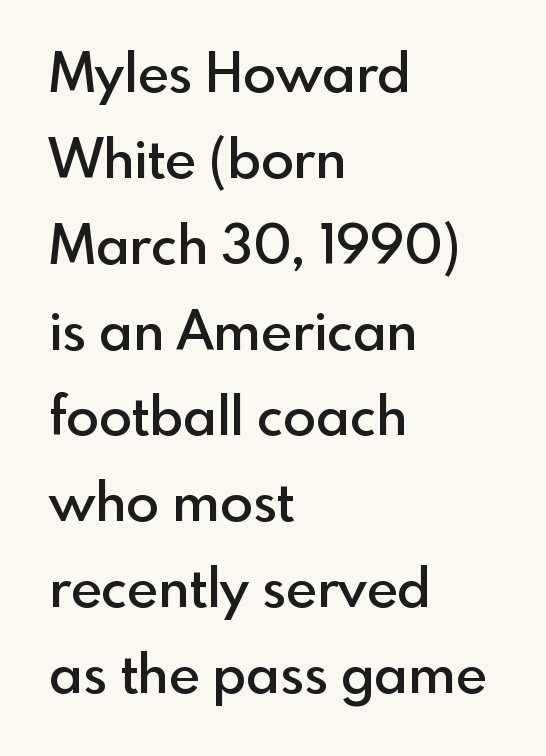
Q: Is the text bold? A: Semi-bold.
Q: Is the text italic (slanted)? A: No, it is upright.
Q: Is the typeface a serif or a sans-serif typeface? A: Sans-serif.
Q: Is the text underlined? A: No.
Q: How is the paragraph aligned? A: Left-aligned.
Q: Is the spacing between letters normal or unusually wide? A: Normal.
Q: Is the spacing between lines tight, normal or loose? A: Normal.
Q: Width (condensed, normal, or wide)? A: Normal.
Q: x-height? A: Small.
Q: Monospaced? A: No.
